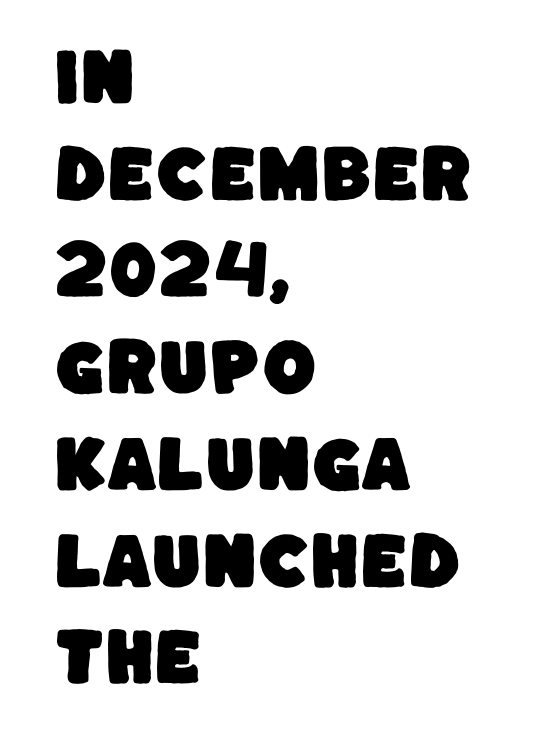
Q: Is the typeface a serif or a sans-serif typeface? A: Sans-serif.
Q: Is the text underlined? A: No.
Q: How is the paragraph aligned? A: Left-aligned.
Q: Is the spacing between letters normal or unusually wide? A: Normal.
Q: Is the spacing between lines tight, normal or loose? A: Normal.
Q: Width (condensed, normal, or wide)? A: Normal.
Q: Stroke contrast? A: Low.
Q: x-height? A: Large.
Q: Monospaced? A: No.
